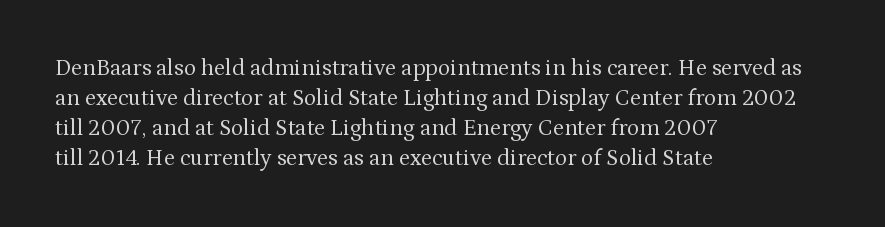
Q: Is the text bold? A: No.
Q: Is the text italic (slanted)? A: No, it is upright.
Q: Is the text underlined? A: No.
Q: How is the paragraph aligned? A: Left-aligned.
Q: Is the spacing between letters normal or unusually wide? A: Normal.
Q: Is the spacing between lines tight, normal or loose? A: Normal.
